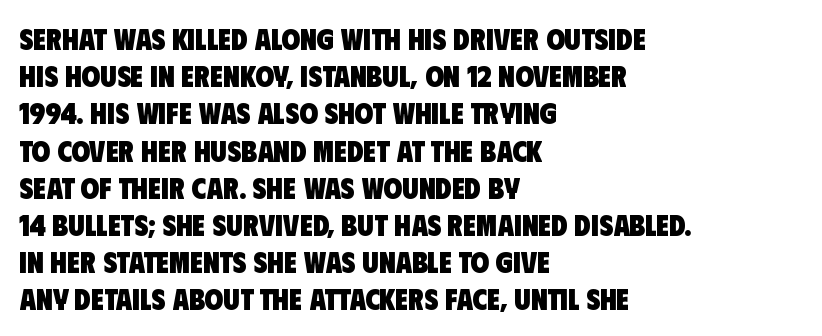
The image shows 30 px heavy, condensed sans-serif type; set left-aligned, line spacing 1.24x, normal letter spacing, not underlined; low stroke contrast and a large x-height.
